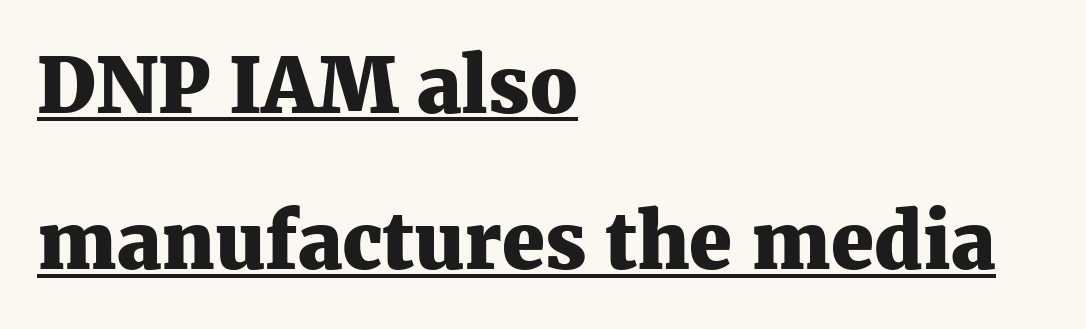
The image shows 77 px heavy serif type, upright; set left-aligned, loose line spacing (2.03x), normal letter spacing, underlined; medium stroke contrast and a medium x-height.
